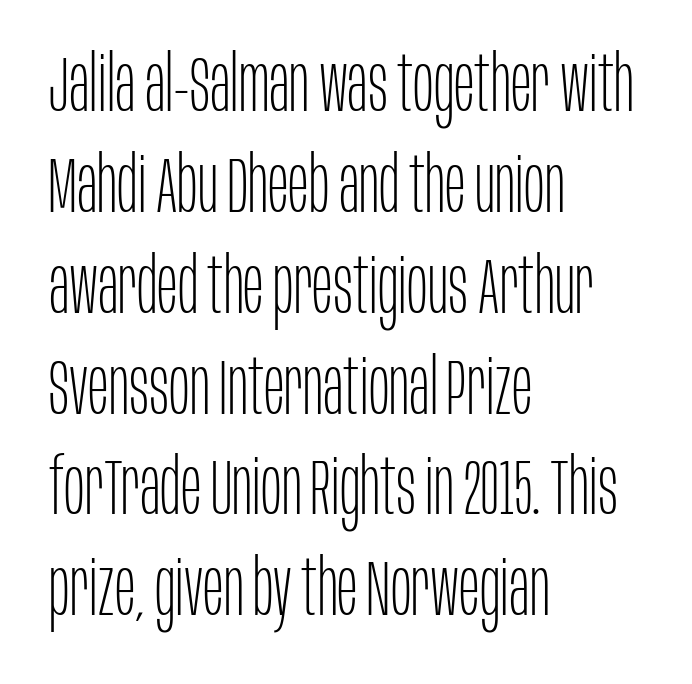
The image shows 77 px thin, condensed sans-serif type, upright; set left-aligned, normal line spacing (1.31x), normal letter spacing, not underlined; low stroke contrast and a large x-height.
